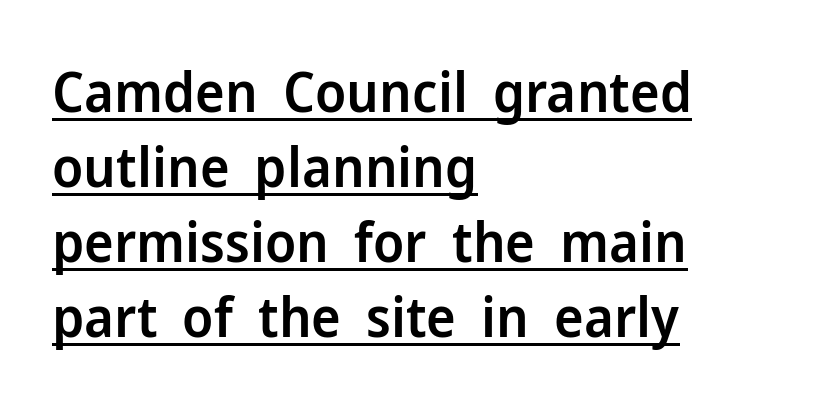
{"serif": "no", "italic": "no", "bold": "semi", "weight": "semibold", "width": "normal", "stroke_contrast": "low", "x_height": "medium", "monospaced": "no", "underline": "yes", "align": "left", "line_spacing": "normal", "line_spacing_ratio": 1.34, "letter_spacing": "normal", "letter_spacing_em": 0.0, "glyph_px": 56}
